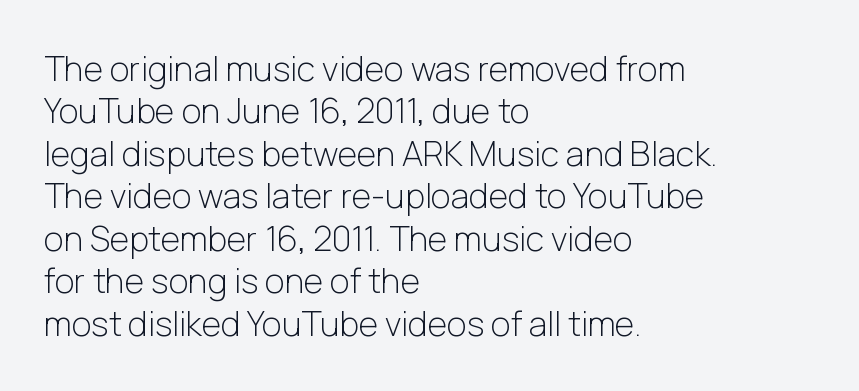
Type style note: lacks serifs. Posture: vertical. The face used here is proportionally spaced, like ordinary book or web type. The leading is moderate, giving the passage an even texture.
